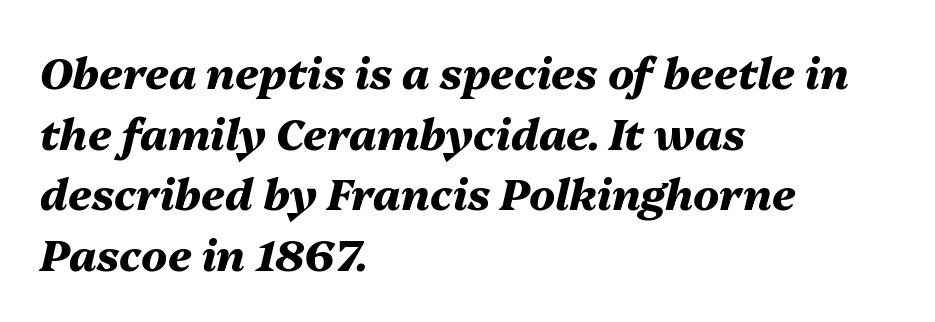
Default kerning and tracking; the words read as compact shapes. The lines sit at an ordinary, default distance from one another. Posture: slanted. Typeset ragged right — the left edge is the straight one.
